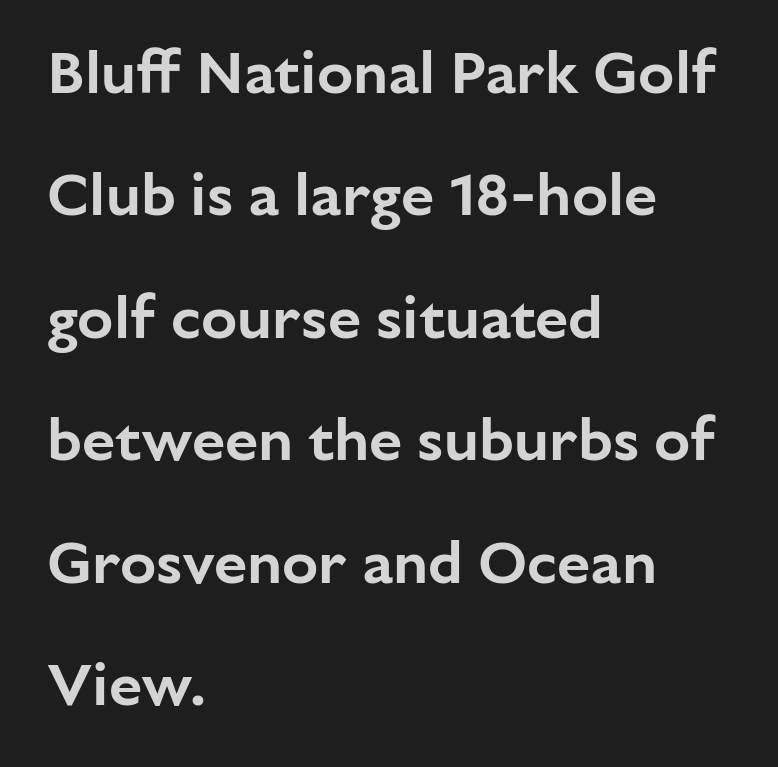
Where is the straight margin? On the left. Beneath every word, the page is bare. A roman cut, with each character standing at attention. You could not count columns in this text — the font is proportionally spaced. The letters sit at their default tracking, neither squeezed nor spread. Vertical spacing — loose.
